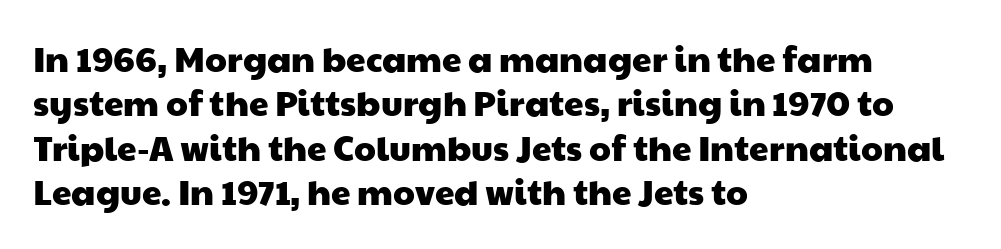
Q: Is the typeface a serif or a sans-serif typeface? A: Sans-serif.
Q: Is the text underlined? A: No.
Q: How is the paragraph aligned? A: Left-aligned.
Q: Is the spacing between letters normal or unusually wide? A: Normal.
Q: Is the spacing between lines tight, normal or loose? A: Normal.
Q: Width (condensed, normal, or wide)? A: Wide.
Q: Stroke contrast? A: Low.
Q: x-height? A: Medium.
Q: Monospaced? A: No.
